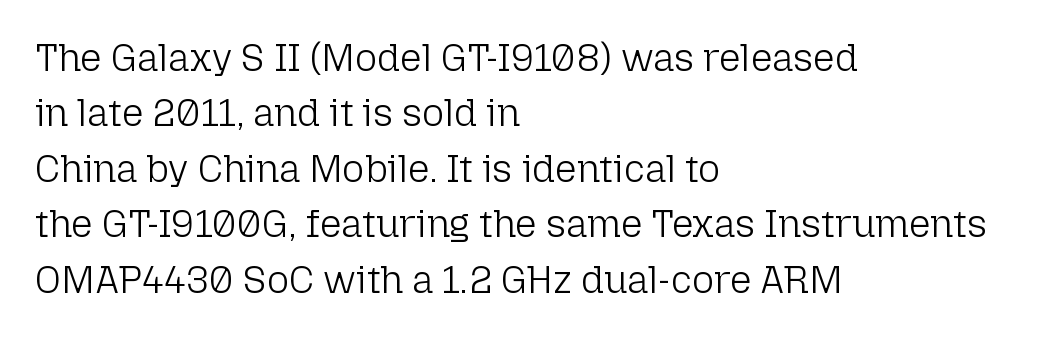
Character widths vary here, with narrow letters taking less room than wide ones. A light-to-regular cut is what we see here. Classification — sans serif. A typesetter would mark this as roman, not italic. The lines are quadded left. Underlining? Definitely not there.
